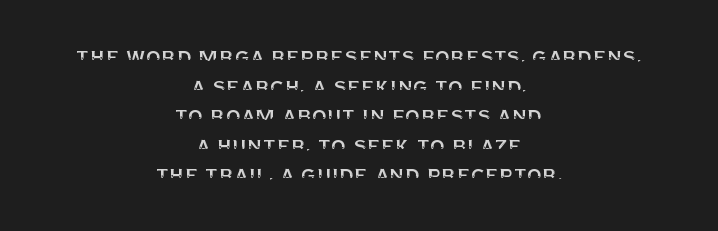
Q: Is the text italic (slanted)? A: No, it is upright.
Q: Is the text underlined? A: No.
Q: How is the paragraph aligned? A: Centered.
Q: Is the spacing between letters normal or unusually wide? A: Normal.
